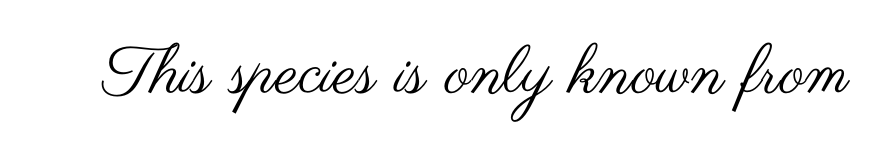
{"serif": "no", "bold": "no", "weight": "regular", "width": "wide", "stroke_contrast": "medium", "x_height": "small", "monospaced": "no", "underline": "no", "letter_spacing": "normal", "letter_spacing_em": 0.0, "glyph_px": 67}
